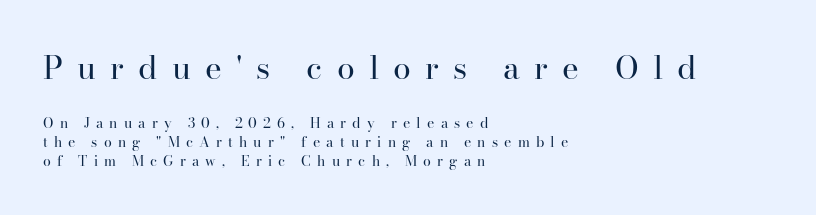
Q: Is the text bold? A: No.
Q: Is the text italic (slanted)? A: No, it is upright.
Q: Is the typeface a serif or a sans-serif typeface? A: Serif.
Q: Is the text underlined? A: No.
Q: How is the paragraph aligned? A: Left-aligned.
Q: Is the spacing between letters normal or unusually wide? A: Unusually wide.
Q: Is the spacing between lines tight, normal or loose? A: Normal.
Q: Which block of text is set in a larger size, the first (top) or the second (bottom)? A: The first (top) one.
Q: Width (condensed, normal, or wide)? A: Normal.
Q: Stroke contrast? A: High.
Q: x-height? A: Small.
Q: Monospaced? A: No.
